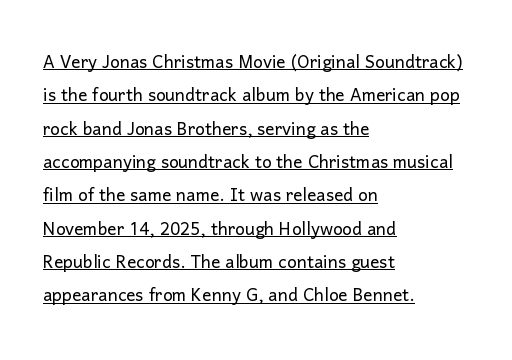
The image shows 23 px text type, upright; set left-aligned, normal line spacing (1.45x), normal letter spacing, underlined.
